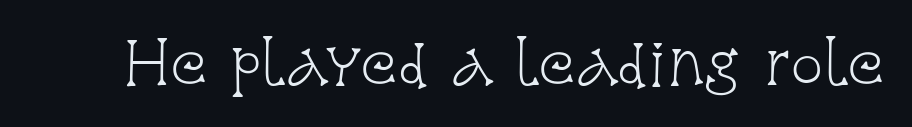
The image shows 55 px light, condensed serif type, upright; set normal letter spacing, not underlined; low stroke contrast and a large x-height.
